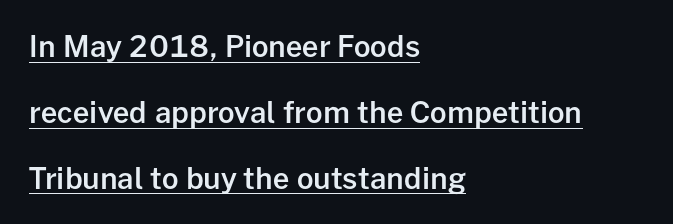
{"serif": "no", "italic": "no", "bold": "semi", "weight": "semibold", "width": "normal", "stroke_contrast": "low", "x_height": "medium", "monospaced": "no", "underline": "yes", "align": "left", "line_spacing": "loose", "line_spacing_ratio": 2.27, "letter_spacing": "normal", "letter_spacing_em": 0.0, "glyph_px": 29}
